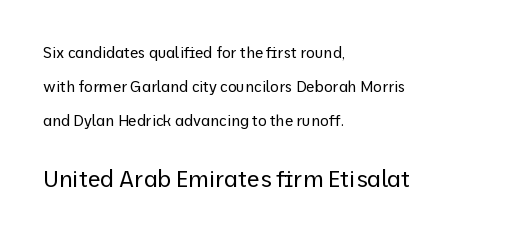
Reading top to bottom, the characters get bigger at the block break. No letter is thick-stroked: the sample isn't bold. What stands out about the letter spacing? Nothing — it is the standard amount. The lettering stays uniformly vertical, giving the passage a roman look. Left-aligned paragraph, ragged on the right.
